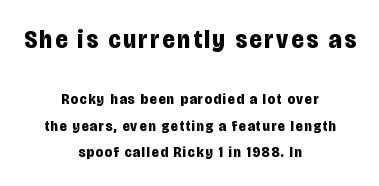
{"italic": "no", "bold": "yes", "underline": "no", "align": "center", "line_spacing_ratio": 1.78, "larger_block": "first", "size_ratio": 1.73, "glyph_px": 26}
